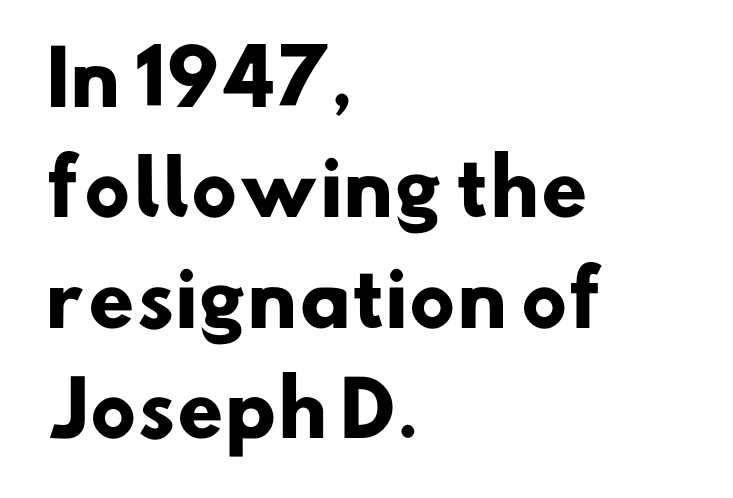
Nothing unusual about the tracking: characters are spaced as the font intends. The lines sit at an ordinary, default distance from one another. What kind of face is this? One without serifs — a sans. No word sits above an underline. A classic flush-left, rag-right setting is used for this passage.
